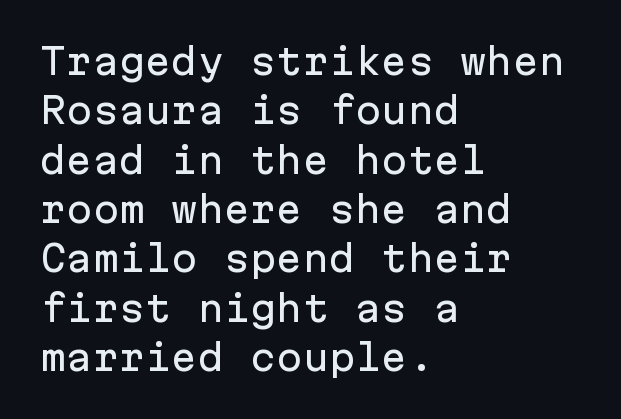
The block of text has a typical density, with ordinary space between rows. Every row of glyphs begins at an identical x-position on the left. Quick note: not italic, upright. The rendering shows plain stroke endings on the letterforms — a sans-serif design. A clean baseline with only descenders dipping below it. Every character here occupies the same horizontal width, giving the sample a typewriter-like rhythm.
